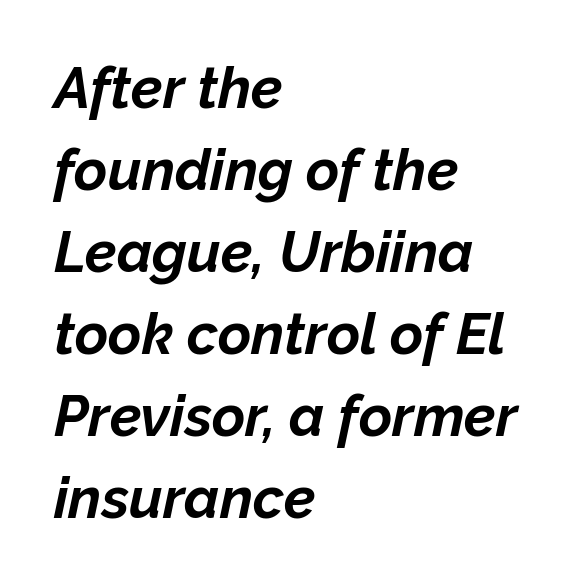
The image shows 57 px bold type, italic (leaning right); set left-aligned, normal line spacing (1.44x), normal letter spacing, not underlined; low stroke contrast and a medium x-height.
